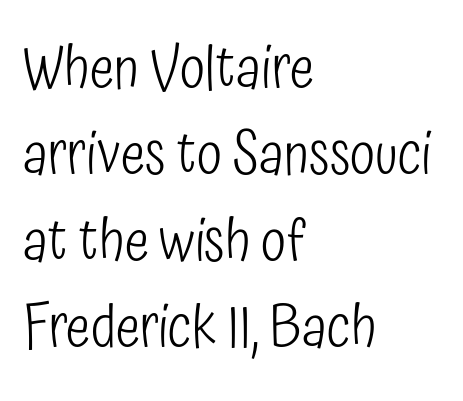
Q: Is the text bold? A: No.
Q: Is the text italic (slanted)? A: No, it is upright.
Q: Is the typeface a serif or a sans-serif typeface? A: Sans-serif.
Q: Is the text underlined? A: No.
Q: How is the paragraph aligned? A: Left-aligned.
Q: Is the spacing between letters normal or unusually wide? A: Normal.
Q: Is the spacing between lines tight, normal or loose? A: Normal.
Q: Width (condensed, normal, or wide)? A: Condensed.
Q: Stroke contrast? A: Low.
Q: x-height? A: Medium.
Q: Monospaced? A: No.
